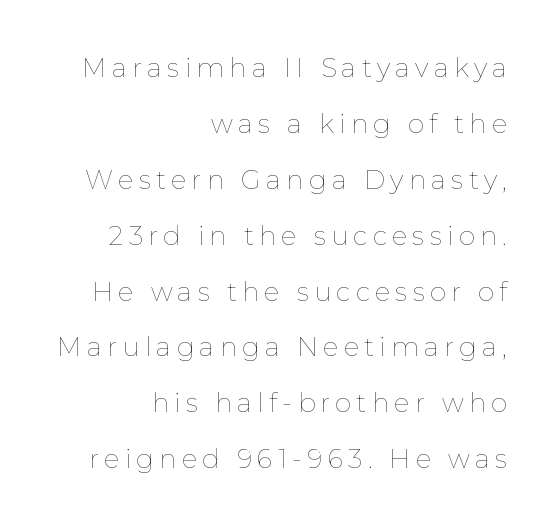
Q: Is the text bold? A: No.
Q: Is the text italic (slanted)? A: No, it is upright.
Q: Is the text underlined? A: No.
Q: How is the paragraph aligned? A: Right-aligned.
Q: Is the spacing between letters normal or unusually wide? A: Unusually wide.
Q: Is the spacing between lines tight, normal or loose? A: Loose.
